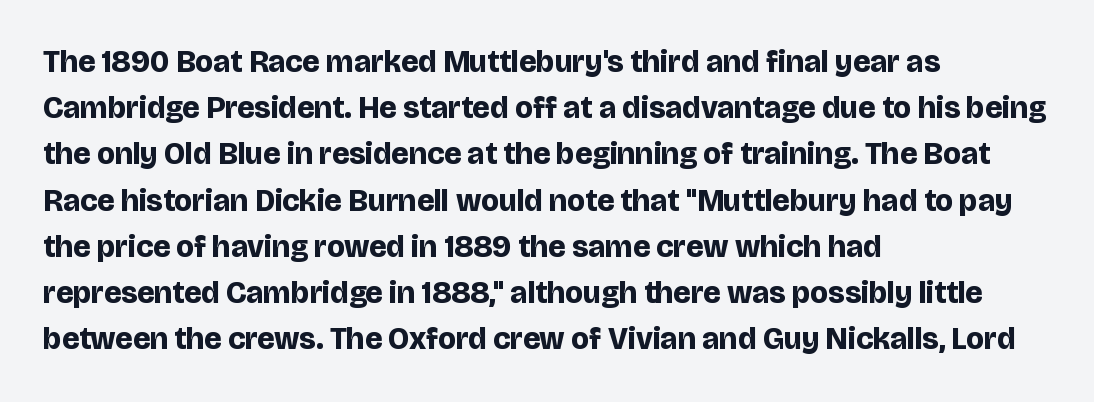
{"serif": "no", "italic": "no", "bold": "yes", "weight": "bold", "width": "normal", "stroke_contrast": "low", "x_height": "large", "monospaced": "no", "underline": "no", "align": "left", "line_spacing": "normal", "line_spacing_ratio": 1.49, "letter_spacing": "normal", "letter_spacing_em": 0.0, "glyph_px": 31}
